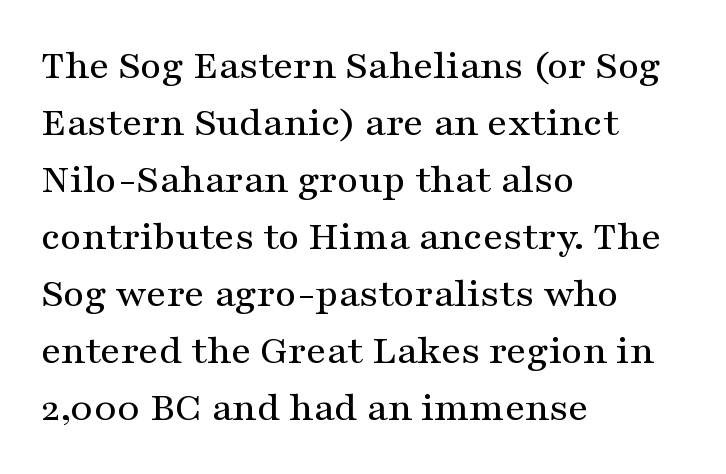
The image shows 41 px wide serif type, upright; set left-aligned, normal line spacing (1.39x), normal letter spacing, not underlined; medium stroke contrast and a medium x-height.
